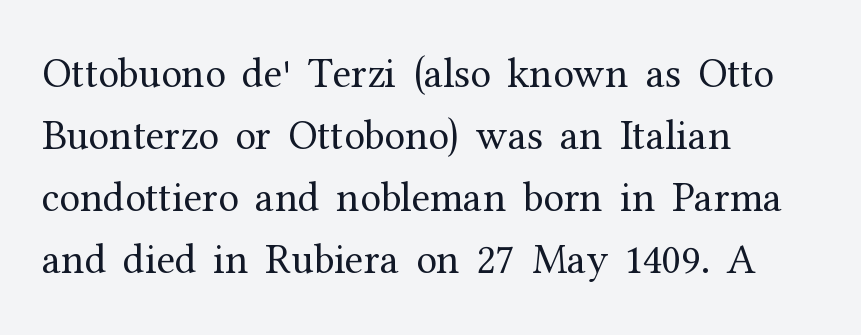
Q: Is the text bold? A: No.
Q: Is the text italic (slanted)? A: No, it is upright.
Q: Is the typeface a serif or a sans-serif typeface? A: Serif.
Q: Is the text underlined? A: No.
Q: How is the paragraph aligned? A: Left-aligned.
Q: Is the spacing between letters normal or unusually wide? A: Normal.
Q: Is the spacing between lines tight, normal or loose? A: Normal.
Q: Width (condensed, normal, or wide)? A: Normal.
Q: Stroke contrast? A: Medium.
Q: x-height? A: Medium.
Q: Monospaced? A: No.
